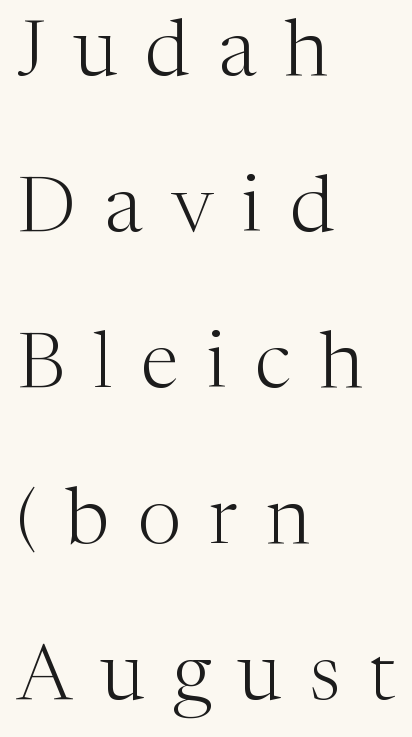
Do the characters align in a grid? No, the font is proportional. Examine the stroke ends and you'll spot serifs. Students, observe: this is what heavily led, spacious text looks like. Ordinary non-slanted type is in use. Stems and bowls with no extra thickness — not bold. Each word looks stretched out because of the extra space between its letters.
